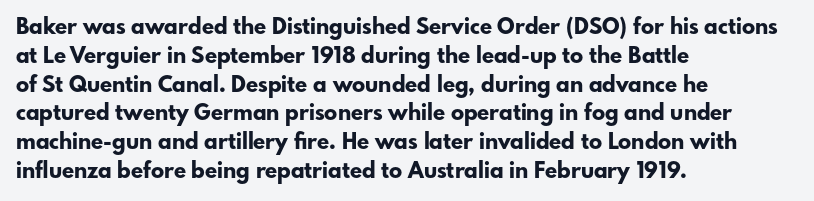
Q: Is the text bold? A: Yes.
Q: Is the text italic (slanted)? A: No, it is upright.
Q: Is the text underlined? A: No.
Q: How is the paragraph aligned? A: Left-aligned.
Q: Is the spacing between letters normal or unusually wide? A: Normal.
Q: Is the spacing between lines tight, normal or loose? A: Normal.
